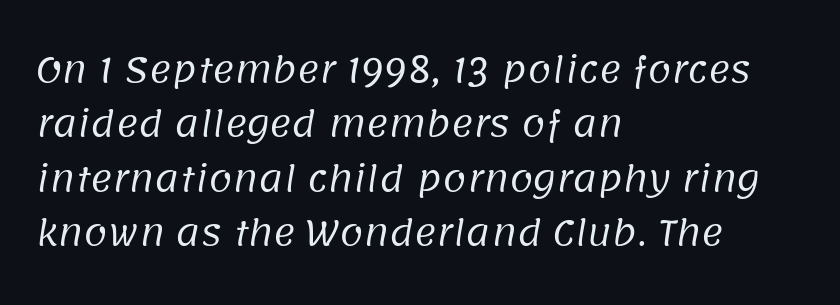
Q: Is the text bold? A: No.
Q: Is the typeface a serif or a sans-serif typeface? A: Sans-serif.
Q: Is the text underlined? A: No.
Q: How is the paragraph aligned? A: Left-aligned.
Q: Is the spacing between letters normal or unusually wide? A: Normal.
Q: Is the spacing between lines tight, normal or loose? A: Normal.
Q: Width (condensed, normal, or wide)? A: Normal.
Q: Stroke contrast? A: Low.
Q: x-height? A: Large.
Q: Monospaced? A: No.
